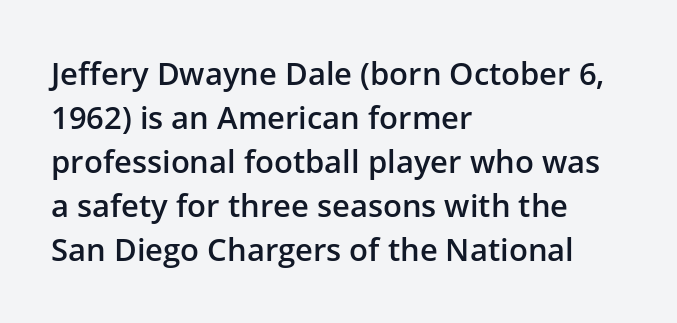
{"serif": "no", "italic": "no", "bold": "semi", "weight": "semibold", "width": "normal", "stroke_contrast": "low", "x_height": "medium", "monospaced": "no", "underline": "no", "align": "left", "line_spacing": "normal", "line_spacing_ratio": 1.42, "letter_spacing": "normal", "letter_spacing_em": 0.0, "glyph_px": 31}
